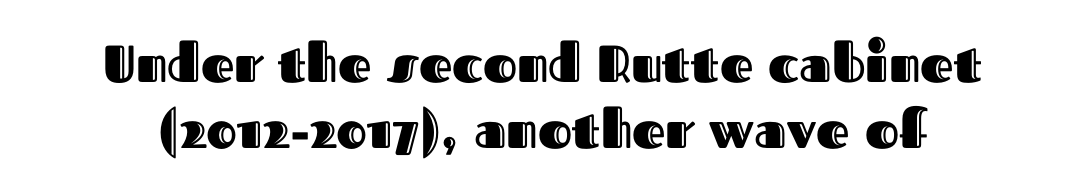
Q: Is the text italic (slanted)? A: No, it is upright.
Q: Is the text underlined? A: No.
Q: Is the spacing between letters normal or unusually wide? A: Normal.
Q: Is the spacing between lines tight, normal or loose? A: Normal.
Q: Width (condensed, normal, or wide)? A: Normal.
Q: x-height? A: Medium.
Q: Monospaced? A: No.
